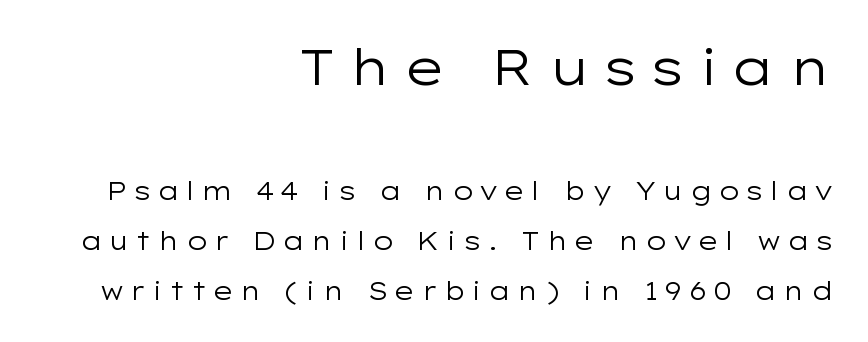
{"serif": "no", "italic": "no", "bold": "no", "weight": "regular", "width": "wide", "stroke_contrast": "low", "x_height": "medium", "monospaced": "no", "underline": "no", "align": "right", "line_spacing": "loose", "line_spacing_ratio": 2.0, "letter_spacing": "wide", "letter_spacing_em": 0.22, "larger_block": "first", "size_ratio": 2.0, "glyph_px": 50}
